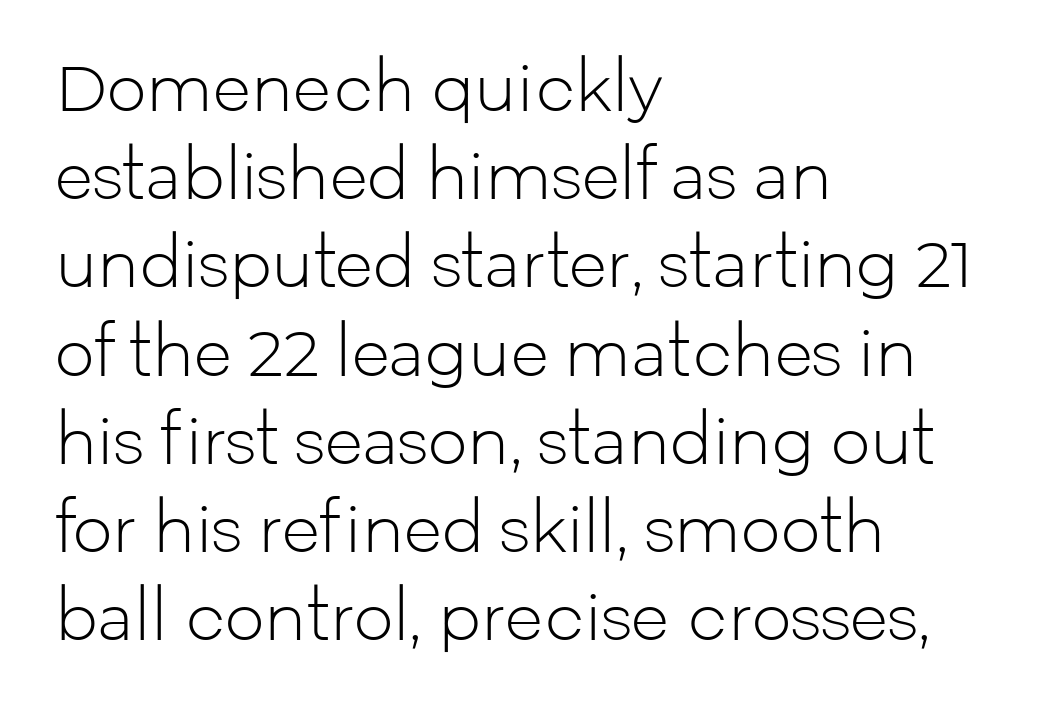
This sample keeps an unexceptional amount of space between lines. You can tell it's not italic because the verticals are truly vertical. The lines in this sample share a left origin and differ only in where they stop. Font category for this specimen: sans-serif. A clean baseline with only descenders dipping below it.
